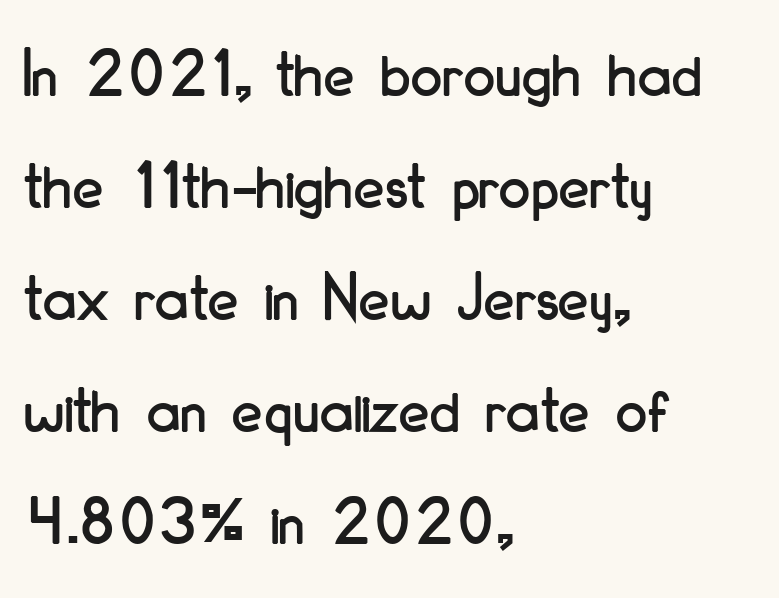
{"serif": "no", "italic": "no", "width": "condensed", "stroke_contrast": "low", "x_height": "small", "monospaced": "no", "underline": "no", "align": "left", "line_spacing": "normal", "line_spacing_ratio": 1.6, "letter_spacing": "normal", "letter_spacing_em": 0.0, "glyph_px": 70}
